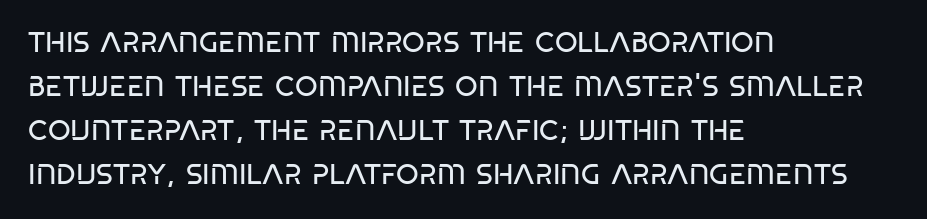
{"serif": "no", "italic": "no", "bold": "no", "weight": "regular", "width": "condensed", "stroke_contrast": "low", "x_height": "large", "monospaced": "no", "underline": "no", "align": "left", "line_spacing": "normal", "line_spacing_ratio": 1.52, "letter_spacing": "normal", "letter_spacing_em": 0.0, "glyph_px": 29}
